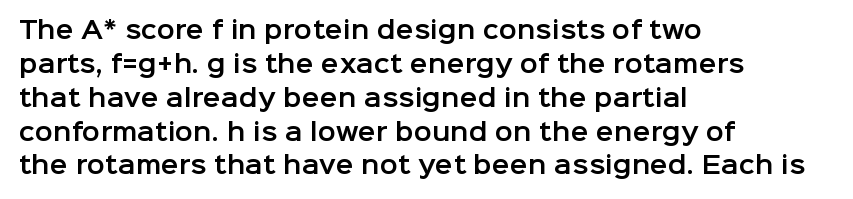
Here the glyphs are tracked normally, forming tight word shapes. A typesetter would call this leading conventional body-copy spacing. Descenders hang freely into open space. Typeset ragged right — the left edge is the straight one. Posture: upright roman.
